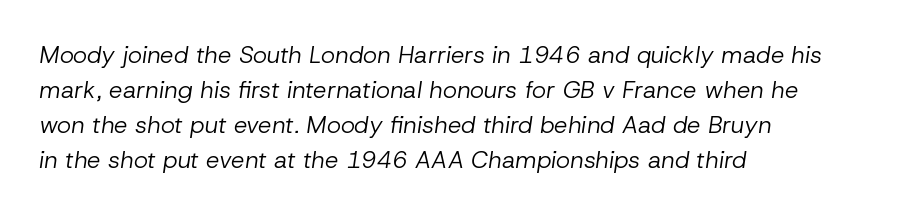
The image shows 24 px text type, italic (leaning right); set left-aligned, normal line spacing (1.46x), normal letter spacing, not underlined.
